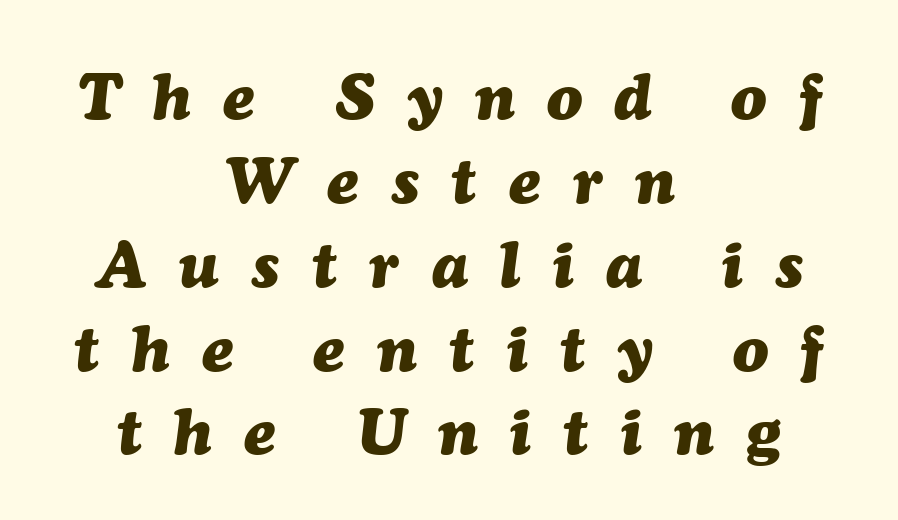
Q: Is the text bold? A: Yes.
Q: Is the text italic (slanted)? A: Yes, it leans right by about 7 degrees.
Q: Is the text underlined? A: No.
Q: How is the paragraph aligned? A: Centered.
Q: Is the spacing between letters normal or unusually wide? A: Unusually wide.
Q: Is the spacing between lines tight, normal or loose? A: Normal.
Q: Width (condensed, normal, or wide)? A: Normal.
Q: Stroke contrast? A: Medium.
Q: x-height? A: Medium.
Q: Monospaced? A: No.
